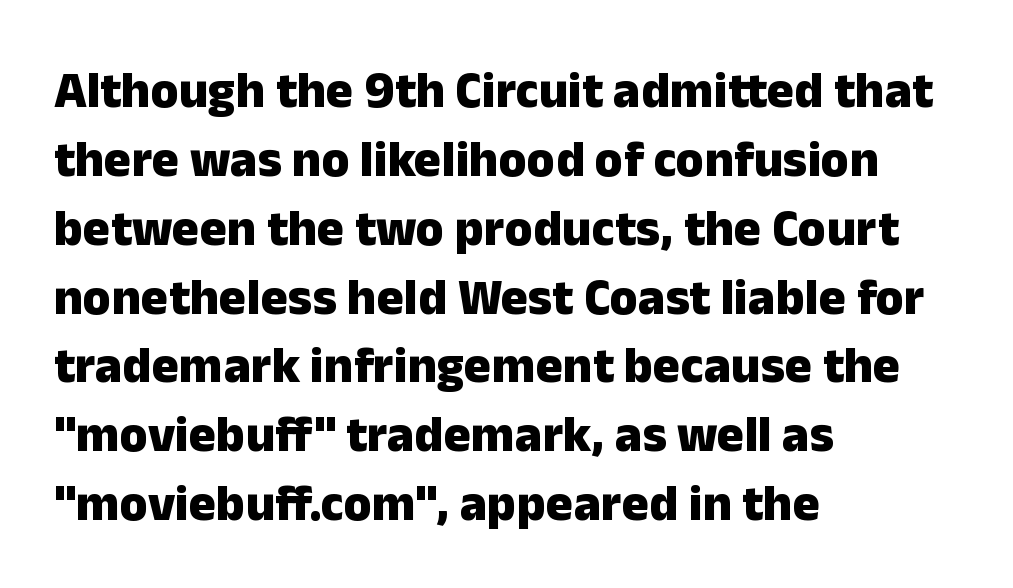
Does the leading feel generous? No, just average. This is roman type, the default non-slanted kind. The strip under each line holds only bare page. You could not count columns in this text — the font is proportionally spaced.
